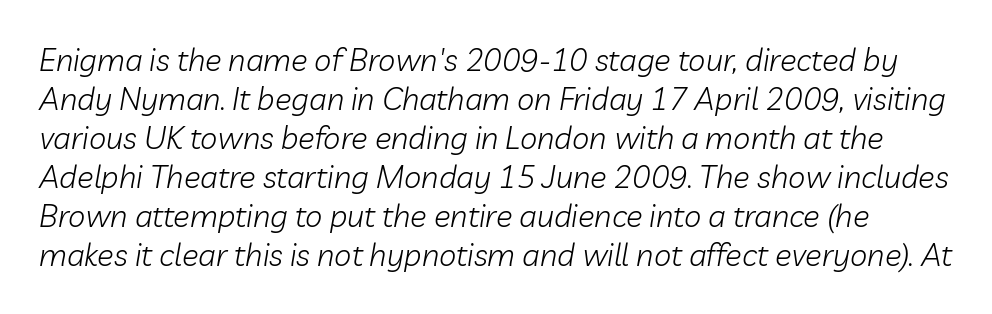
{"italic": "yes", "lean": "right", "slant_degrees": 10, "bold": "no", "weight": "light", "width": "normal", "stroke_contrast": "low", "x_height": "medium", "monospaced": "no", "underline": "no", "line_spacing": "normal", "line_spacing_ratio": 1.26, "letter_spacing": "normal", "letter_spacing_em": 0.0, "glyph_px": 31}
